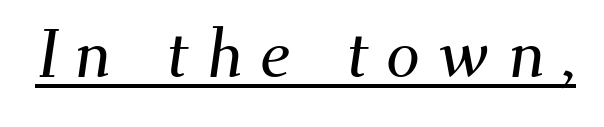
{"serif": "yes", "width": "normal", "stroke_contrast": "medium", "x_height": "small", "monospaced": "no", "underline": "yes", "letter_spacing": "wide", "letter_spacing_em": 0.25, "glyph_px": 68}
